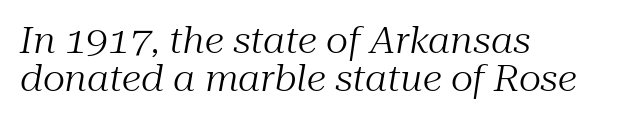
Q: Is the text bold? A: No.
Q: Is the text italic (slanted)? A: Yes, it leans right by about 10 degrees.
Q: Is the typeface a serif or a sans-serif typeface? A: Serif.
Q: Is the text underlined? A: No.
Q: How is the paragraph aligned? A: Left-aligned.
Q: Is the spacing between letters normal or unusually wide? A: Normal.
Q: Is the spacing between lines tight, normal or loose? A: Tight.
Q: Width (condensed, normal, or wide)? A: Normal.
Q: Stroke contrast? A: Medium.
Q: x-height? A: Medium.
Q: Monospaced? A: No.
